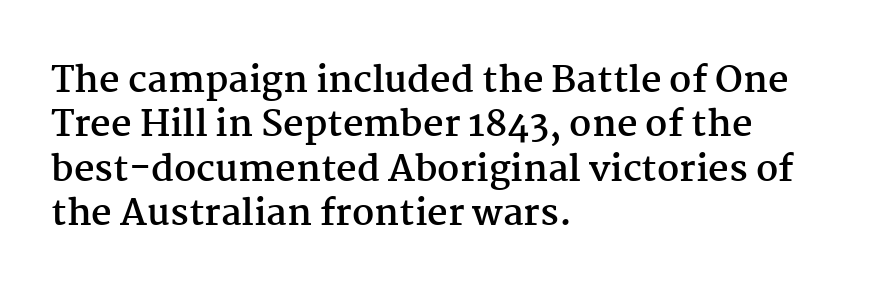
The image shows 36 px semibold serif type, upright; set left-aligned, line spacing 1.23x, normal letter spacing, not underlined; medium stroke contrast and a medium x-height.
